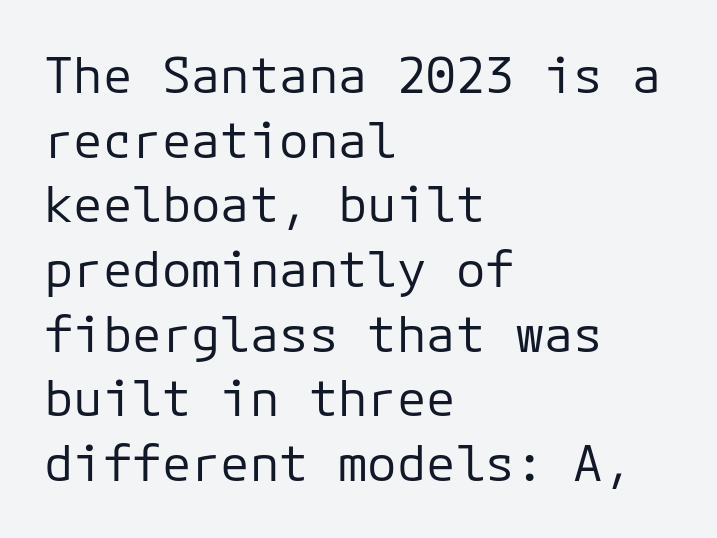
The image shows 49 px regular-weight sans-serif type, upright, monospaced; set left-aligned, normal line spacing (1.32x), normal letter spacing, not underlined; low stroke contrast and a medium x-height.
